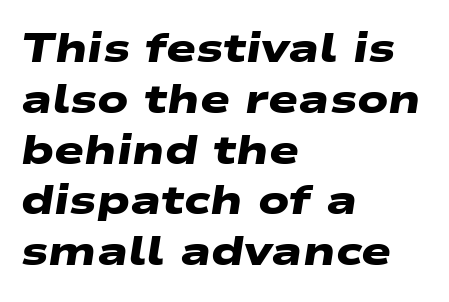
Q: Is the text bold? A: Yes.
Q: Is the typeface a serif or a sans-serif typeface? A: Sans-serif.
Q: Is the text underlined? A: No.
Q: How is the paragraph aligned? A: Left-aligned.
Q: Is the spacing between letters normal or unusually wide? A: Normal.
Q: Is the spacing between lines tight, normal or loose? A: Normal.
Q: Width (condensed, normal, or wide)? A: Wide.
Q: Stroke contrast? A: Low.
Q: x-height? A: Medium.
Q: Monospaced? A: No.
